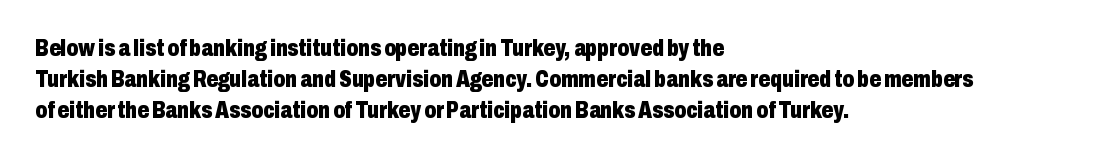
{"italic": "no", "bold": "yes", "underline": "no", "align": "left", "line_spacing": "normal", "line_spacing_ratio": 1.34, "letter_spacing": "normal", "letter_spacing_em": 0.0, "glyph_px": 23}
